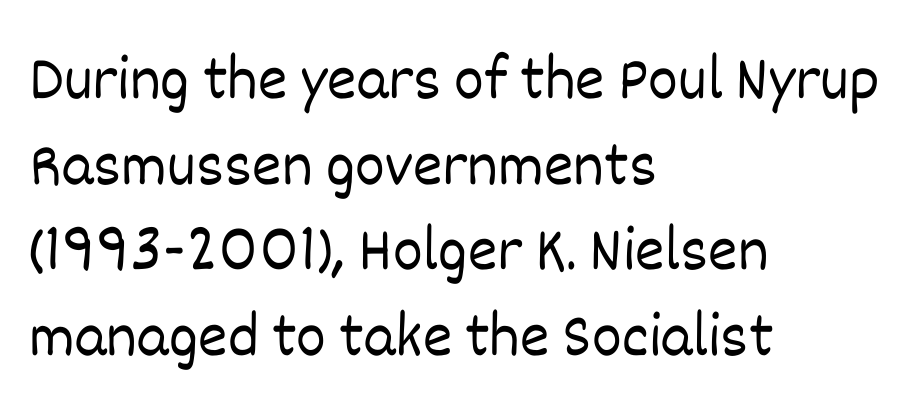
Each row of text sits above clean, open space. You could call the tracking neutral — neither tight nor loose. Horizontally, the lines are justified to the leading edge only. Posture: upright roman. Quick note: interline space is typical. Each stroke keeps to a modest, everyday thickness or less.
